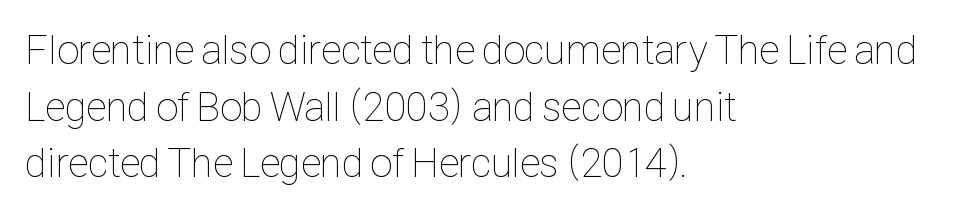
{"italic": "no", "bold": "no", "weight": "thin", "width": "condensed", "stroke_contrast": "low", "x_height": "medium", "monospaced": "no", "underline": "no", "align": "left", "line_spacing": "normal", "line_spacing_ratio": 1.38, "letter_spacing": "normal", "letter_spacing_em": 0.0, "glyph_px": 41}
